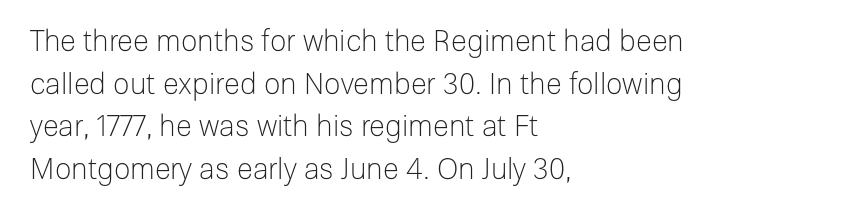
The image shows 29 px light sans-serif type, upright; set left-aligned, normal line spacing (1.47x), normal letter spacing, not underlined; low stroke contrast and a medium x-height.
